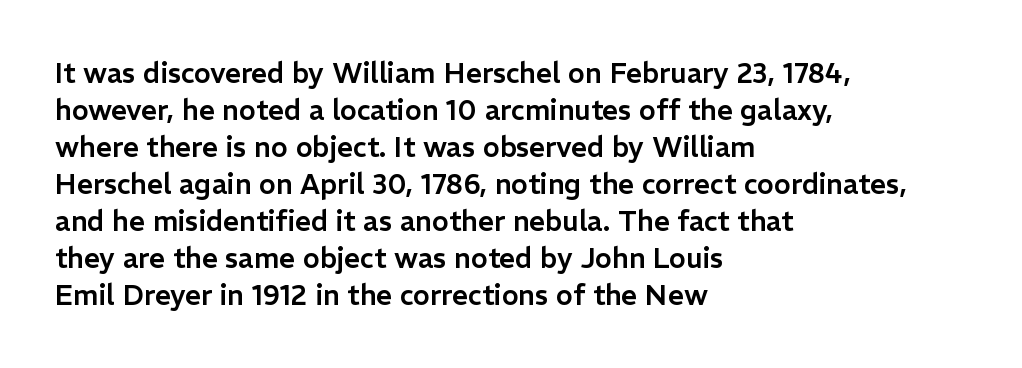
The image shows 28 px sans-serif type, upright; set left-aligned, normal line spacing (1.32x), normal letter spacing, not underlined; low stroke contrast and a medium x-height.
